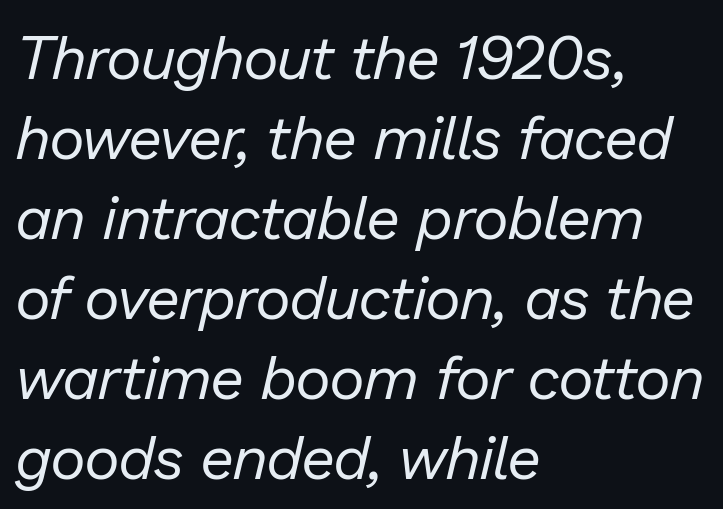
{"italic": "yes", "lean": "right", "slant_degrees": 13, "bold": "no", "weight": "regular", "width": "normal", "stroke_contrast": "low", "x_height": "medium", "monospaced": "no", "underline": "no", "align": "left", "line_spacing": "normal", "line_spacing_ratio": 1.31, "letter_spacing": "normal", "letter_spacing_em": 0.0, "glyph_px": 61}
